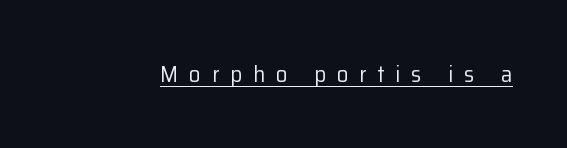
Compared with a typical body face, this is equally light or lighter still. Rendered with straight, roman letterforms. The tracking reads as deliberately expanded to a designer's eye. Students, observe the line beneath the letters — that is underlining.
